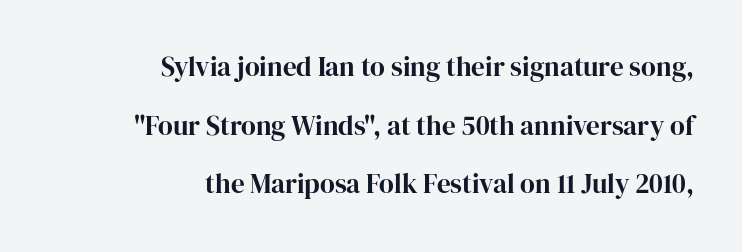
The sample has been set heavy, in full bold. Plain, unruled lines of type. Rows of type keep a wide berth in the vertical direction. The lettering stays uniformly vertical, giving the passage a roman look. A student would call this right alignment; a typographer would say flush right, rag left. Caption: standard tracking, unaltered.
